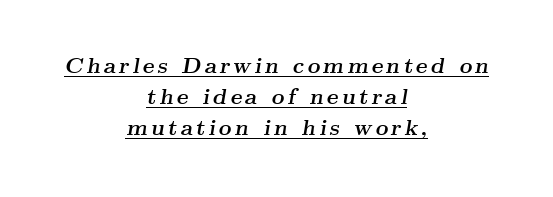
A full-strength bold gives these letters their thick strokes. The face used here has a pronounced slope to its letters. Quick note: underline on. The block of text has a typical density, with ordinary space between rows. The paragraph shown floats in the horizontal middle.
